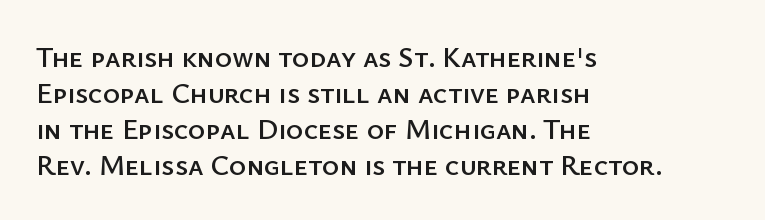
Lines of text with bare space underneath. A typesetter would call this zero additional tracking. Classification — sans serif. Compared with a centered layout, this one pins lines to the left instead. When letters stand straight like this, we call the style roman or upright.
